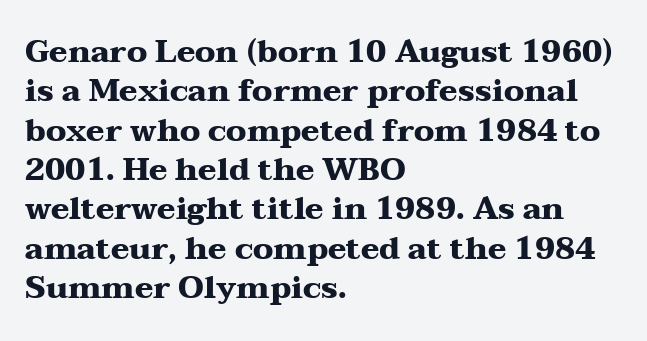
Q: Is the text bold? A: Yes.
Q: Is the text italic (slanted)? A: No, it is upright.
Q: Is the typeface a serif or a sans-serif typeface? A: Serif.
Q: Is the text underlined? A: No.
Q: How is the paragraph aligned? A: Left-aligned.
Q: Is the spacing between letters normal or unusually wide? A: Normal.
Q: Is the spacing between lines tight, normal or loose? A: Normal.
Q: Width (condensed, normal, or wide)? A: Wide.
Q: Stroke contrast? A: Medium.
Q: x-height? A: Medium.
Q: Monospaced? A: No.
